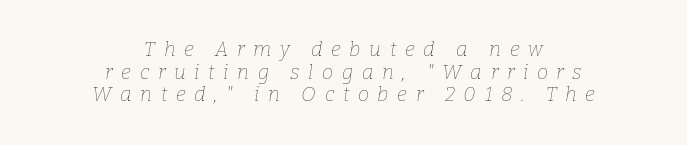
The image shows 20 px text type, italic (leaning right); set centered, tight line spacing (1.13x), unusually wide letter spacing (+0.43 em), not underlined.
